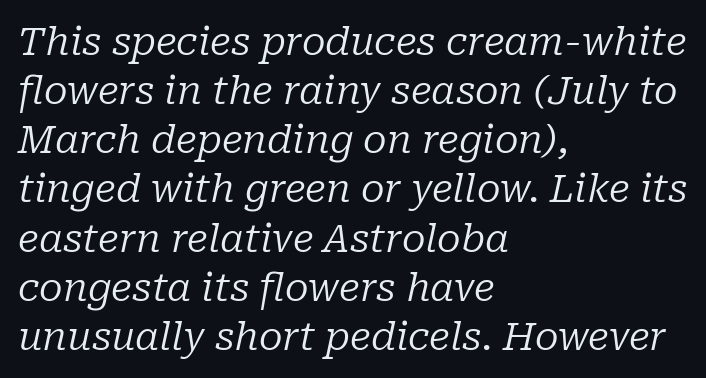
All the whitespace from short lines collects on the right. Lines of text with bare space underneath. One glance says typical: line gaps are just what's usual. The letters carry serifs — small finishing strokes at the ends of their stems. The gaps between neighbouring characters are ordinary and unremarkable. These lines were composed using italics.
